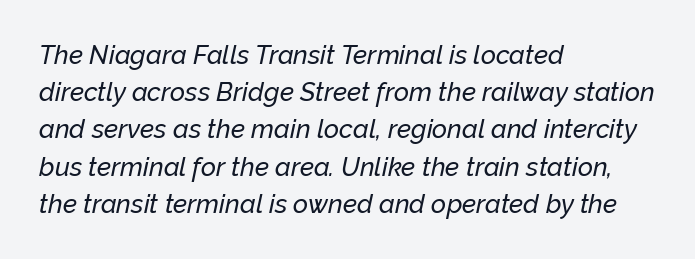
{"italic": "yes", "lean": "right", "slant_degrees": 12, "underline": "no", "align": "left", "line_spacing": "normal", "line_spacing_ratio": 1.43, "letter_spacing": "normal", "letter_spacing_em": 0.0, "glyph_px": 26}
